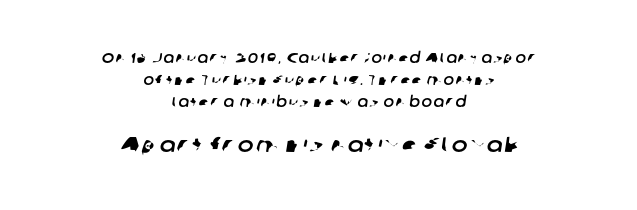
{"underline": "no", "align": "center", "line_spacing": "normal", "line_spacing_ratio": 1.58, "larger_block": "second", "size_ratio": 1.5, "glyph_px": 21}
